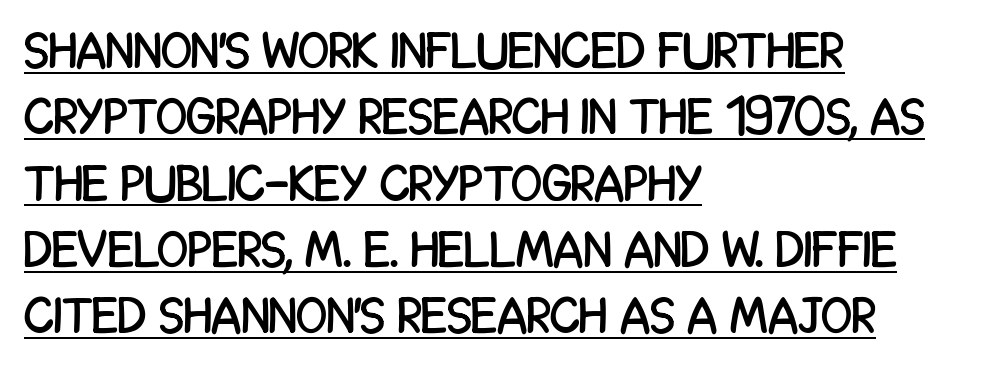
These lines are rendered in a variable-pitch font. Serifs: no, the terminals of the letterforms are clean. The passage is arranged the way most books set body copy — flush left. Nothing unusual about the tracking: characters are spaced as the font intends. The block of text has a typical density, with ordinary space between rows.
